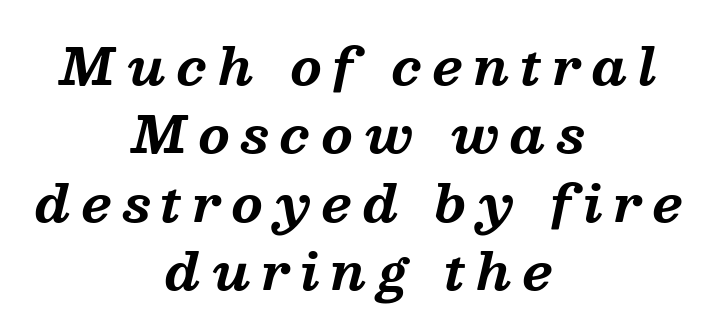
Q: Is the text bold? A: Yes.
Q: Is the text italic (slanted)? A: Yes, it leans right by about 13 degrees.
Q: Is the typeface a serif or a sans-serif typeface? A: Serif.
Q: Is the text underlined? A: No.
Q: How is the paragraph aligned? A: Centered.
Q: Is the spacing between letters normal or unusually wide? A: Unusually wide.
Q: Is the spacing between lines tight, normal or loose? A: Normal.
Q: Width (condensed, normal, or wide)? A: Normal.
Q: Stroke contrast? A: Medium.
Q: x-height? A: Medium.
Q: Monospaced? A: No.
